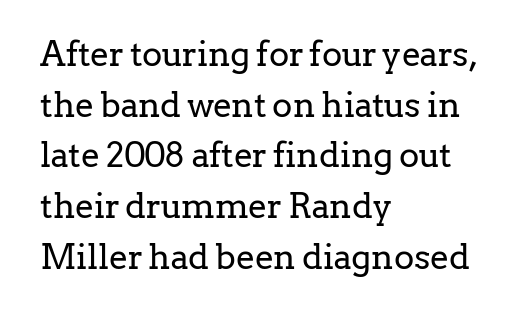
The image shows 34 px regular-weight serif type, upright; set left-aligned, normal line spacing (1.49x), normal letter spacing, not underlined; low stroke contrast and a medium x-height.
